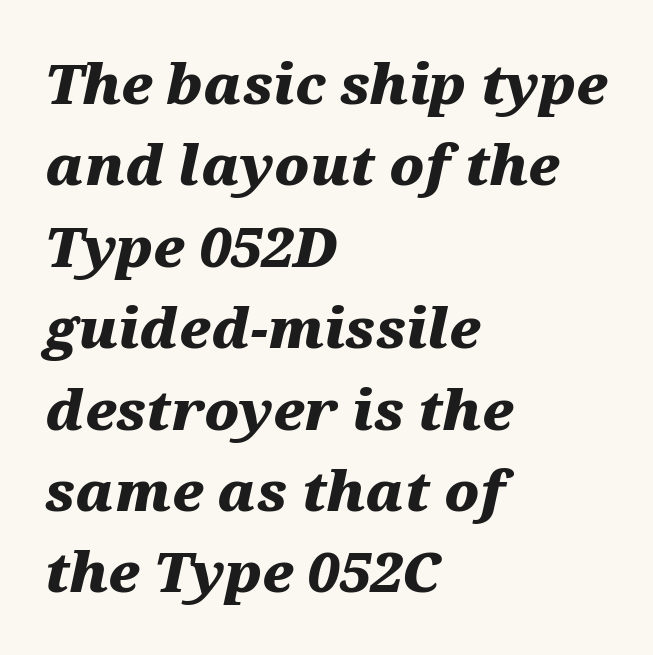
Q: Is the text bold? A: Yes.
Q: Is the text italic (slanted)? A: Yes, it leans right by about 12 degrees.
Q: Is the text underlined? A: No.
Q: How is the paragraph aligned? A: Left-aligned.
Q: Is the spacing between letters normal or unusually wide? A: Normal.
Q: Is the spacing between lines tight, normal or loose? A: Normal.
Q: Width (condensed, normal, or wide)? A: Wide.
Q: Stroke contrast? A: Medium.
Q: x-height? A: Medium.
Q: Monospaced? A: No.
